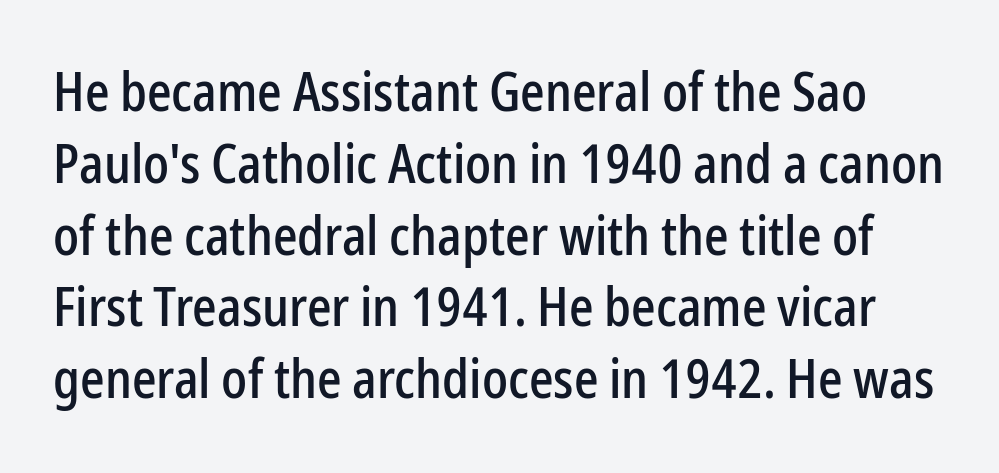
Quick note: underline off. The rendering keeps characters at their native spacing. These lines are rendered in a variable-pitch font. Stroke terminals: plain, sans-serif.
